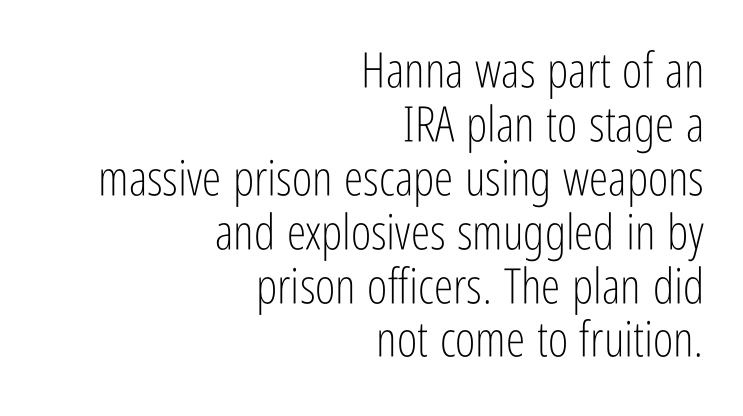
{"serif": "no", "italic": "no", "bold": "no", "weight": "light", "width": "condensed", "stroke_contrast": "low", "x_height": "medium", "monospaced": "no", "underline": "no", "align": "right", "line_spacing": "tight", "line_spacing_ratio": 1.1, "letter_spacing": "normal", "letter_spacing_em": 0.0, "glyph_px": 49}
